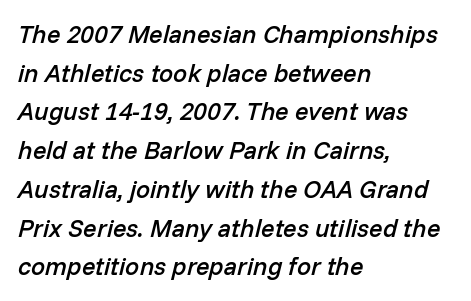
Q: Is the text bold? A: Semi-bold.
Q: Is the text italic (slanted)? A: Yes, it leans right by about 14 degrees.
Q: Is the text underlined? A: No.
Q: How is the paragraph aligned? A: Left-aligned.
Q: Is the spacing between letters normal or unusually wide? A: Normal.
Q: Is the spacing between lines tight, normal or loose? A: Normal.
